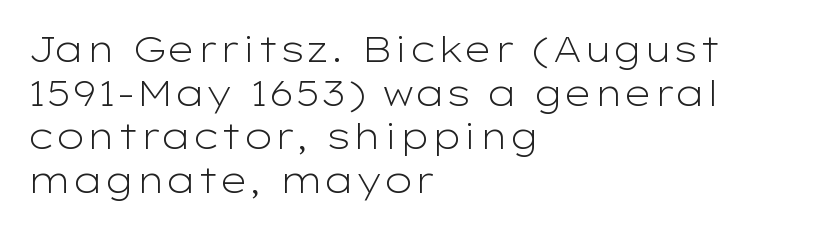
Q: Is the text bold? A: No.
Q: Is the text italic (slanted)? A: No, it is upright.
Q: Is the typeface a serif or a sans-serif typeface? A: Sans-serif.
Q: Is the text underlined? A: No.
Q: How is the paragraph aligned? A: Left-aligned.
Q: Is the spacing between letters normal or unusually wide? A: Normal.
Q: Is the spacing between lines tight, normal or loose? A: Normal.
Q: Width (condensed, normal, or wide)? A: Wide.
Q: Stroke contrast? A: Low.
Q: x-height? A: Medium.
Q: Monospaced? A: No.
